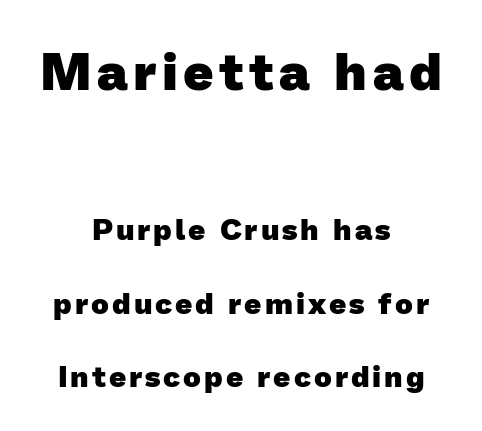
The image shows 53 px heavy sans-serif type; set centered, loose line spacing (2.46x), not underlined; the first (top) block is 1.77x larger; low stroke contrast and a medium x-height.
